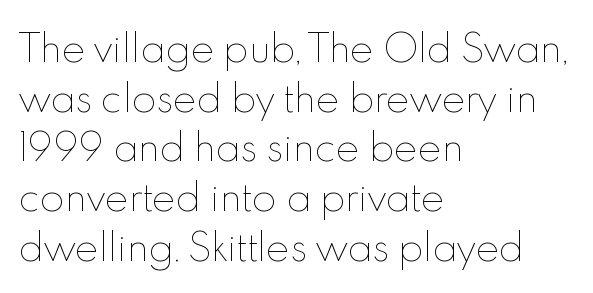
Q: Is the text bold? A: No.
Q: Is the text italic (slanted)? A: No, it is upright.
Q: Is the text underlined? A: No.
Q: How is the paragraph aligned? A: Left-aligned.
Q: Is the spacing between letters normal or unusually wide? A: Normal.
Q: Is the spacing between lines tight, normal or loose? A: Normal.
Q: Width (condensed, normal, or wide)? A: Normal.
Q: x-height? A: Small.
Q: Monospaced? A: No.
